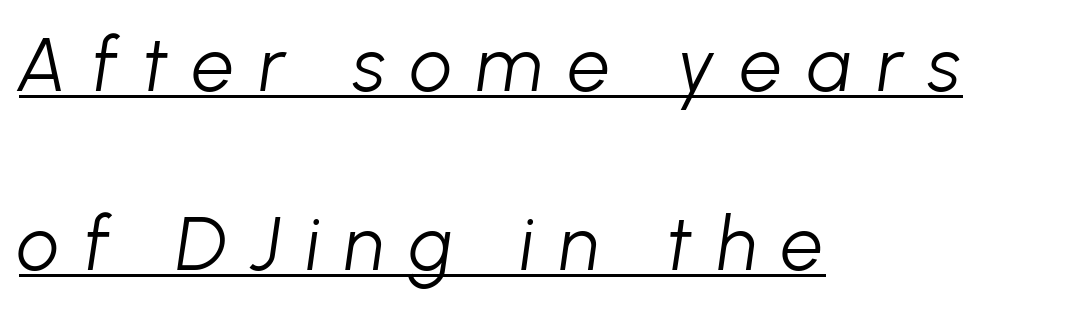
{"italic": "yes", "lean": "right", "slant_degrees": 8, "bold": "no", "weight": "light", "width": "normal", "stroke_contrast": "low", "x_height": "medium", "monospaced": "no", "underline": "yes", "align": "left", "line_spacing": "loose", "line_spacing_ratio": 2.39, "letter_spacing": "wide", "letter_spacing_em": 0.33, "glyph_px": 75}
